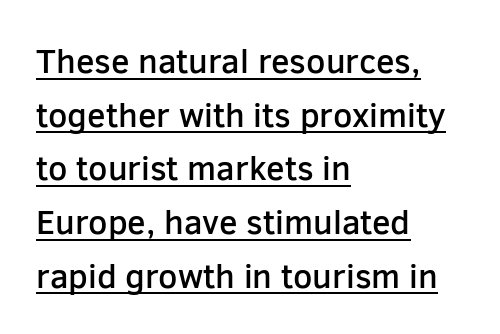
Compared with a centered layout, this one pins lines to the left instead. Check the space under the baseline: a stroke is drawn there. Does the weight exceed regular? Yes, but only to semibold. This sample uses an upright cut, with every glyph sitting square on the baseline. Proportional: the letters do not fall into vertical columns.
